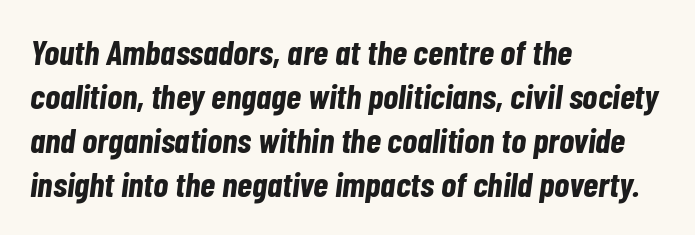
Every row of glyphs begins at an identical x-position on the left. Typographic density is high because the face is bold. Horizontal bands of white between lines are of average thickness. This rendering leaves character spacing at its baseline value.
